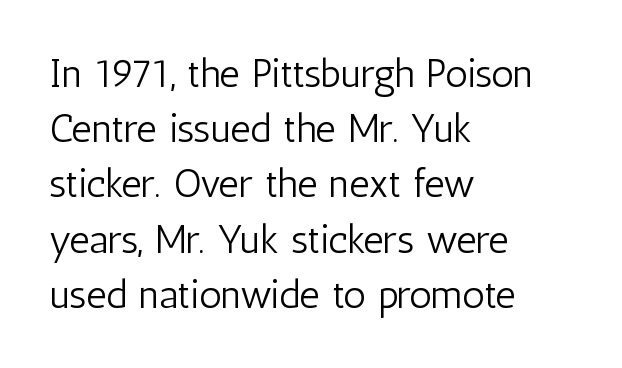
A typesetter would call this proportional, since set widths differ per character. The text block is weighted toward the left margin, trailing off unevenly rightward. The lettering stays uniformly vertical, giving the passage a roman look. The face used here is a sans, in the tradition of grotesques and geometrics. This is not heavy type; no bold has been used. Unmarked baselines from the first word to the last.
